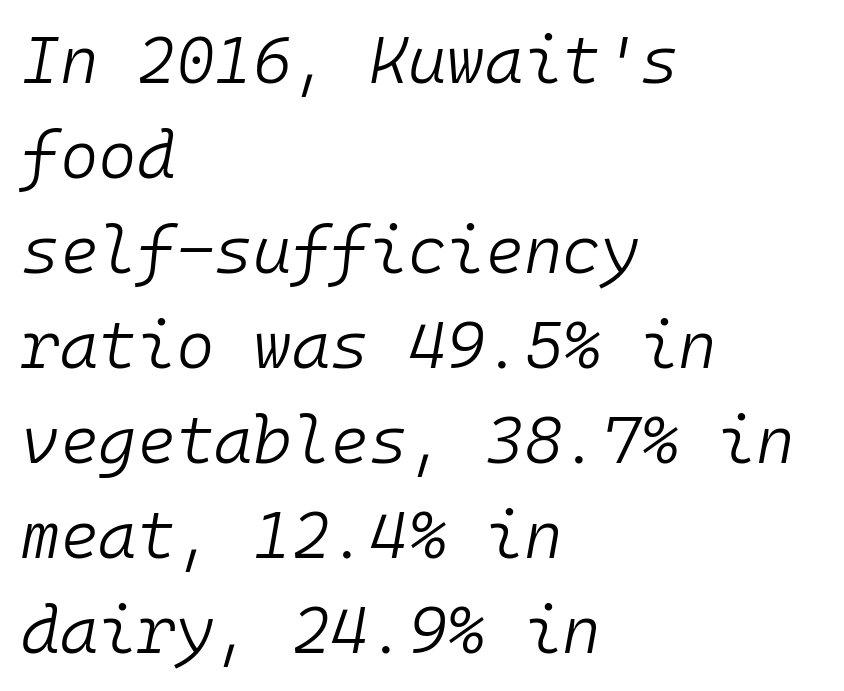
The image shows 66 px light type, italic (leaning right), monospaced; set left-aligned, normal line spacing (1.44x), normal letter spacing, not underlined; low stroke contrast and a medium x-height.
